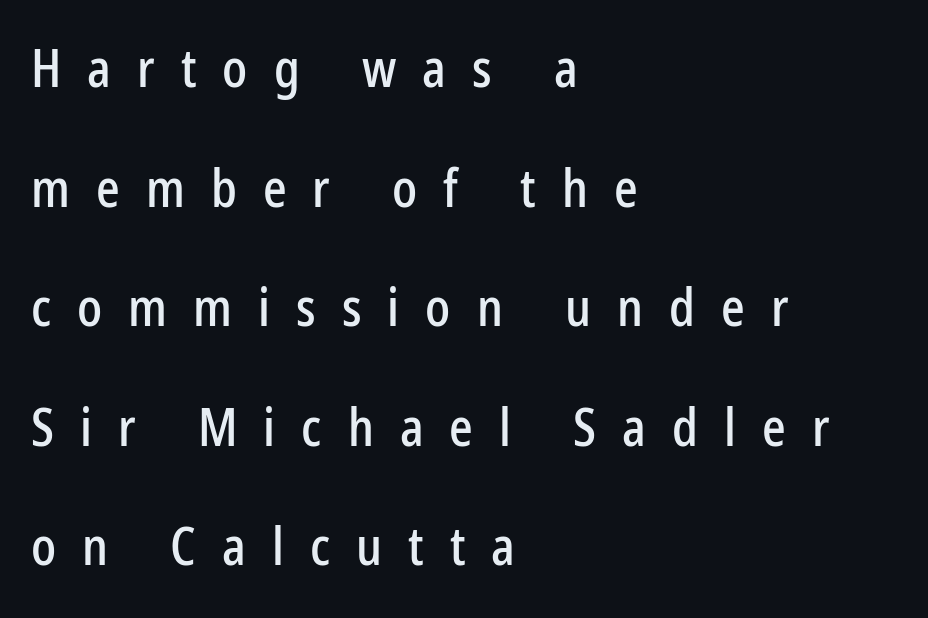
The foot of each line stays bare and open. Someone cranked the tracking dial way up on this one. Students, observe: this is what heavily led, spacious text looks like. The typography opts for an upright posture over an oblique one. The compositor pushed each line to the left boundary.
